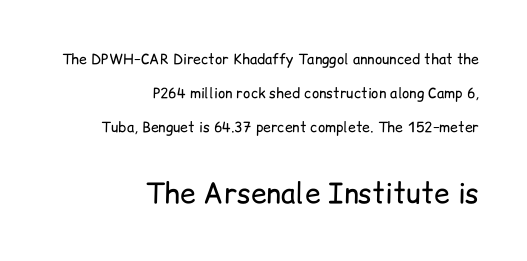
The image shows 28 px regular-weight sans-serif type, upright; set right-aligned, loose line spacing (2.42x), normal letter spacing, not underlined; the second (bottom) block is 2.0x larger; low stroke contrast and a medium x-height.
